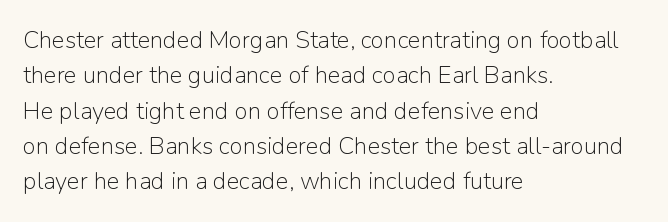
Tracking value appears to be zero — textbook default spacing. Posture: straight, roman, zero tilt. Leftover space on each line is placed entirely after the last word. This is not heavy type; no bold has been used.
